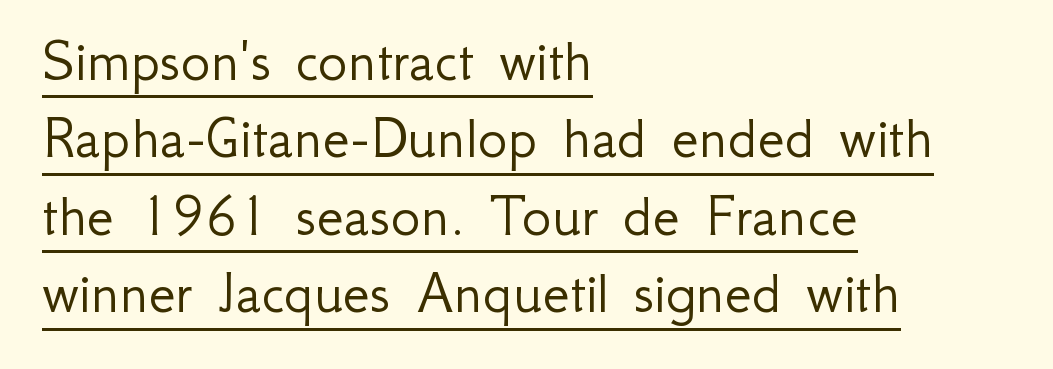
{"serif": "no", "italic": "no", "bold": "no", "weight": "light", "width": "normal", "stroke_contrast": "low", "x_height": "small", "monospaced": "no", "underline": "yes", "align": "left", "line_spacing": "normal", "line_spacing_ratio": 1.25, "letter_spacing": "normal", "letter_spacing_em": 0.0, "glyph_px": 62}
